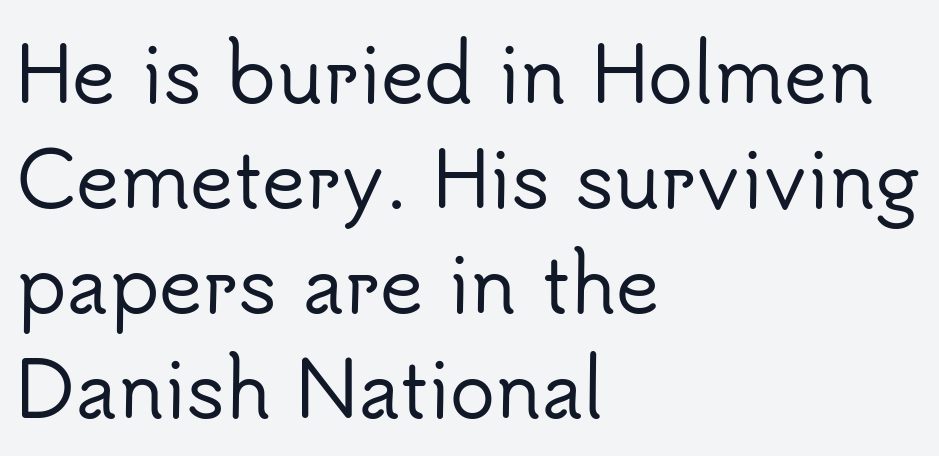
Rows of type keep a routine distance in the vertical direction. A clean baseline with only descenders dipping below it. These lines are rendered in a variable-pitch font. Tall strokes in this sample are plumb rather than angled. Font category for this specimen: sans-serif.
